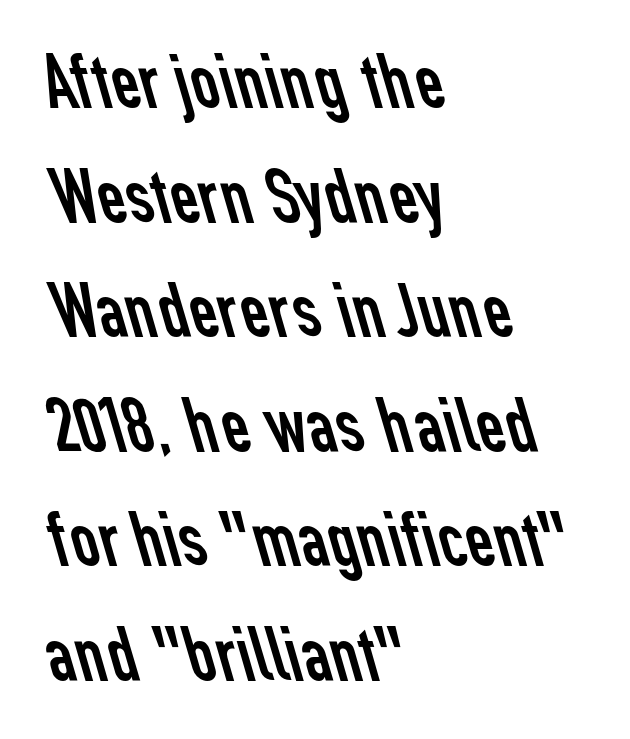
A student would call this left alignment; a typographer would say flush left, rag right. How are the letters spaced? Ordinarily, with no added tracking. The string is rendered with underlining switched off. Spacing verdict: proportional, widths tailored to each character. These lines are composed in type without serifs.
